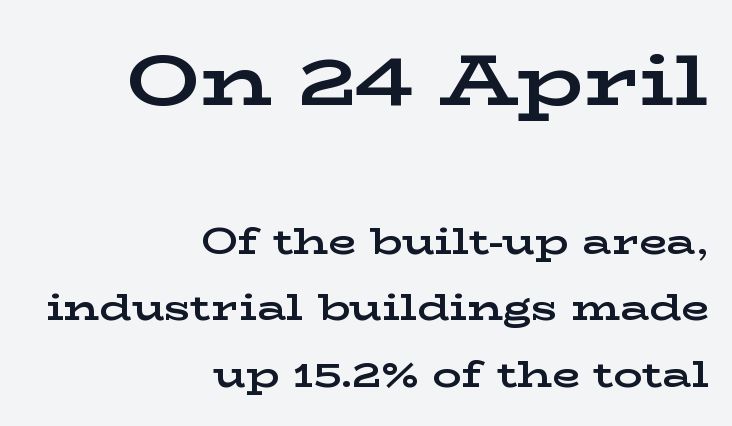
Q: Is the text bold? A: Yes.
Q: Is the text italic (slanted)? A: No, it is upright.
Q: Is the typeface a serif or a sans-serif typeface? A: Serif.
Q: Is the text underlined? A: No.
Q: How is the paragraph aligned? A: Right-aligned.
Q: Is the spacing between letters normal or unusually wide? A: Normal.
Q: Which block of text is set in a larger size, the first (top) or the second (bottom)? A: The first (top) one.
Q: Width (condensed, normal, or wide)? A: Wide.
Q: Stroke contrast? A: Low.
Q: x-height? A: Medium.
Q: Monospaced? A: No.
